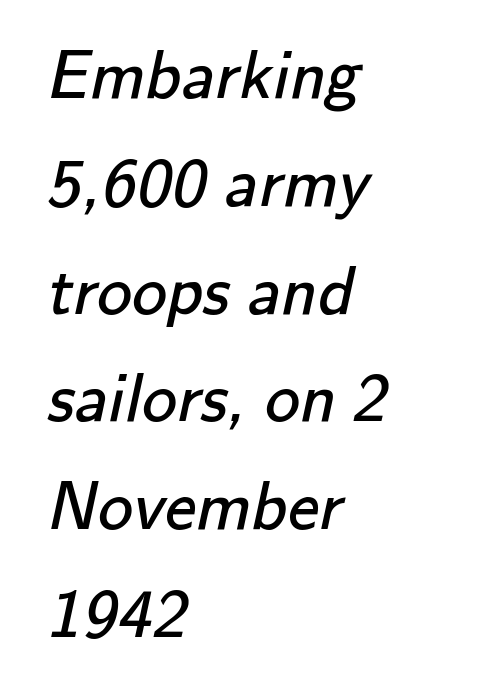
Stroke thickness stays within the range of a standard reading face or lighter. These lines keep a tight, regular rhythm from letter to letter. Font category for this specimen: sans-serif. Glance below the letters and you will spot only blank space.
